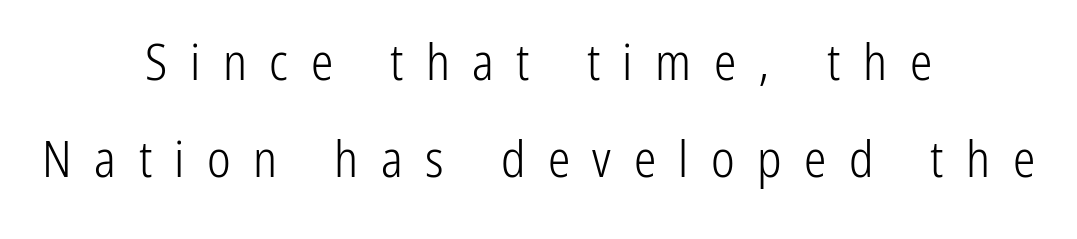
The image shows 50 px light, condensed sans-serif type, upright; set centered, loose line spacing (1.95x), unusually wide letter spacing (+0.45 em), not underlined; low stroke contrast and a medium x-height.
